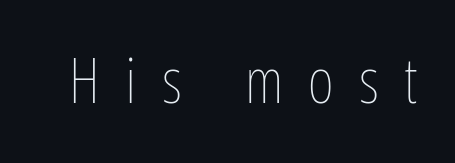
Caption: expanded tracking, letters set apart. Only glyphs here, with clear space below each row. Caption: face not bold, strokes unweighted. Varying glyph widths throughout — classic text-font behaviour.
